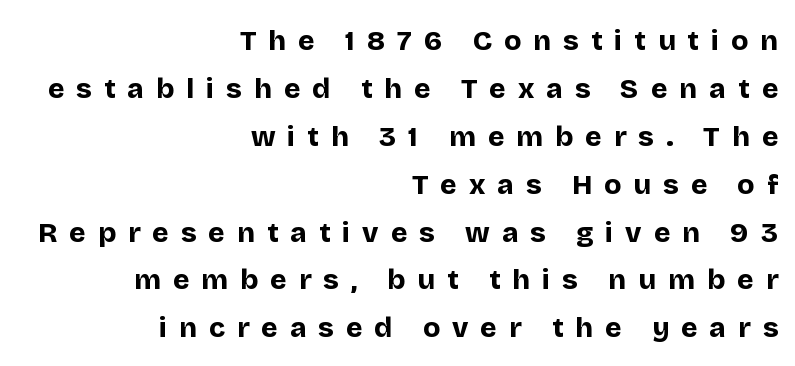
Q: Is the text bold? A: Yes.
Q: Is the text italic (slanted)? A: No, it is upright.
Q: Is the typeface a serif or a sans-serif typeface? A: Sans-serif.
Q: Is the text underlined? A: No.
Q: How is the paragraph aligned? A: Right-aligned.
Q: Is the spacing between letters normal or unusually wide? A: Unusually wide.
Q: Width (condensed, normal, or wide)? A: Normal.
Q: Stroke contrast? A: Low.
Q: x-height? A: Large.
Q: Monospaced? A: No.
